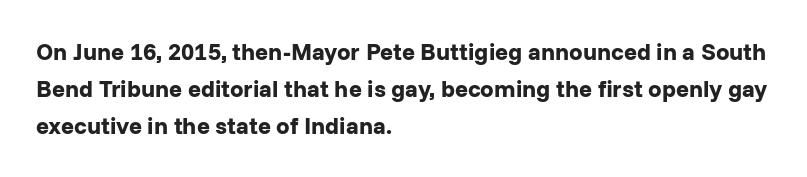
The image shows 24 px bold type, upright; set left-aligned, normal line spacing (1.55x), normal letter spacing, not underlined.
